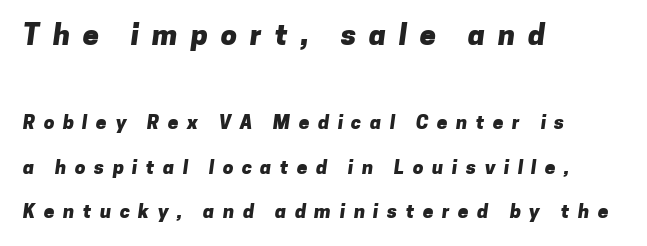
Q: Is the text bold? A: Yes.
Q: Is the typeface a serif or a sans-serif typeface? A: Sans-serif.
Q: Is the text underlined? A: No.
Q: How is the paragraph aligned? A: Left-aligned.
Q: Is the spacing between letters normal or unusually wide? A: Unusually wide.
Q: Is the spacing between lines tight, normal or loose? A: Loose.
Q: Which block of text is set in a larger size, the first (top) or the second (bottom)? A: The first (top) one.
Q: Width (condensed, normal, or wide)? A: Normal.
Q: Stroke contrast? A: Low.
Q: x-height? A: Medium.
Q: Monospaced? A: No.
